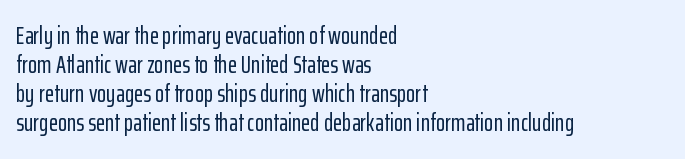
The image shows 24 px text type, upright; set left-aligned, line spacing 1.21x, normal letter spacing, not underlined.
